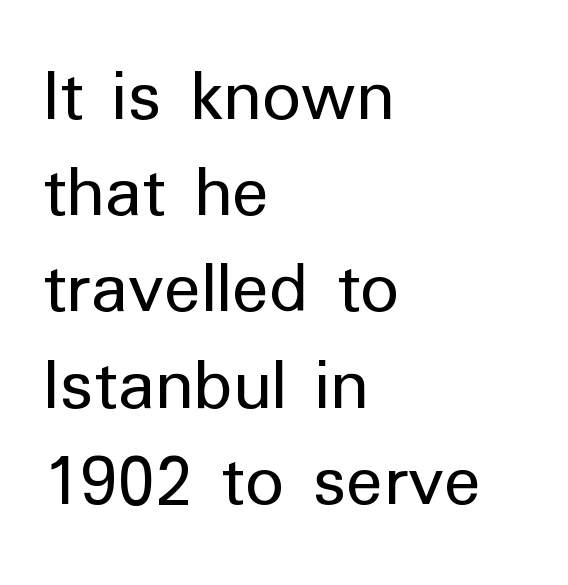
The line-height multiplier appears to be the usual default. Heft: none added — not bold. The rendering anchors every line to the left-hand side. Plain, unruled lines of type. A typesetter would call this proportional, since set widths differ per character. The lettering holds an erect, upright posture throughout.
